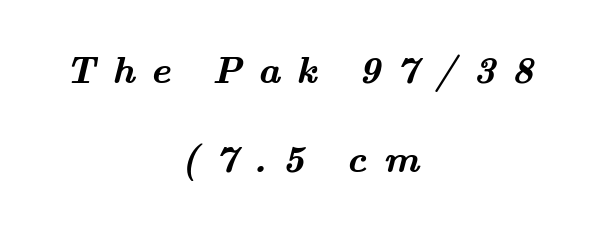
The image shows 38 px semibold, wide serif type; set centered, loose line spacing (2.33x), unusually wide letter spacing (+0.42 em), not underlined; medium stroke contrast and a small x-height.
